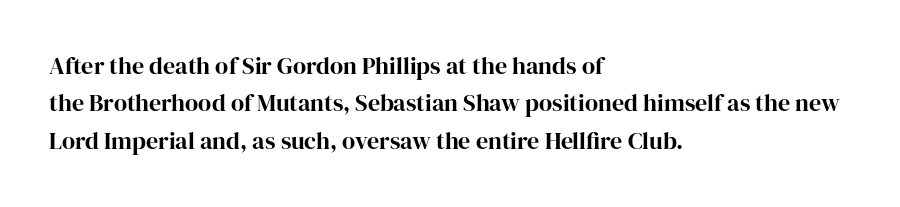
The image shows 24 px text type, upright; set left-aligned, normal line spacing (1.56x), normal letter spacing, not underlined.
